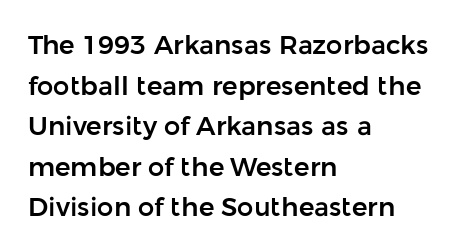
The image shows 26 px text type, upright; set left-aligned, normal line spacing (1.56x), normal letter spacing, not underlined.
